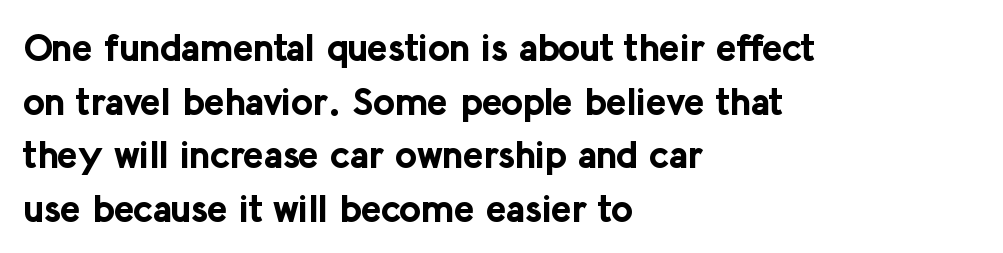
Q: Is the text bold? A: Yes.
Q: Is the text italic (slanted)? A: No, it is upright.
Q: Is the typeface a serif or a sans-serif typeface? A: Sans-serif.
Q: Is the text underlined? A: No.
Q: How is the paragraph aligned? A: Left-aligned.
Q: Is the spacing between letters normal or unusually wide? A: Normal.
Q: Is the spacing between lines tight, normal or loose? A: Normal.
Q: Width (condensed, normal, or wide)? A: Normal.
Q: Stroke contrast? A: Low.
Q: x-height? A: Medium.
Q: Monospaced? A: No.
